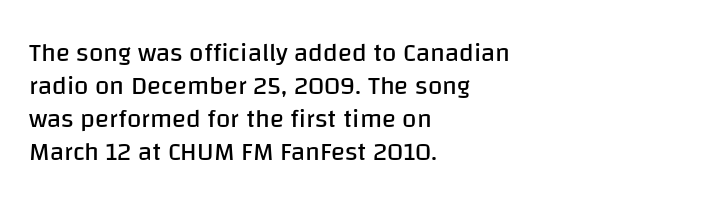
Q: Is the text bold? A: No.
Q: Is the text italic (slanted)? A: No, it is upright.
Q: Is the text underlined? A: No.
Q: How is the paragraph aligned? A: Left-aligned.
Q: Is the spacing between letters normal or unusually wide? A: Normal.
Q: Is the spacing between lines tight, normal or loose? A: Normal.
